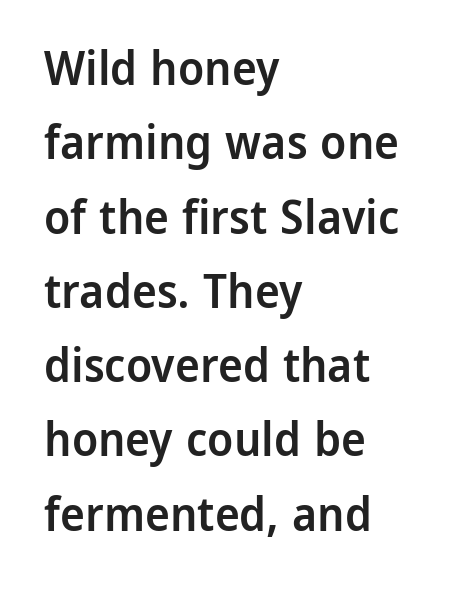
The image shows 47 px semibold sans-serif type, upright; set left-aligned, normal line spacing (1.58x), normal letter spacing, not underlined; low stroke contrast and a medium x-height.
